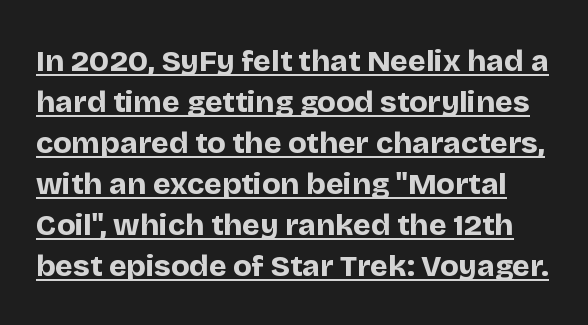
You can see a thin bar hugging the bottom of the glyphs. The horizontal fit of the characters is conventional and even. The letters advance in unequal steps, a hallmark of proportional type. Leading: standard.
